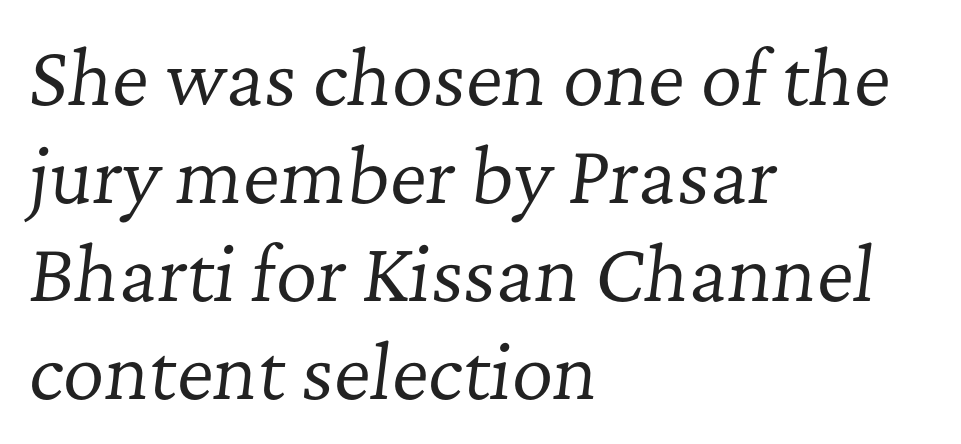
The image shows 72 px regular-weight serif type, italic (leaning right); set left-aligned, normal line spacing (1.36x), normal letter spacing, not underlined; low stroke contrast and a medium x-height.
